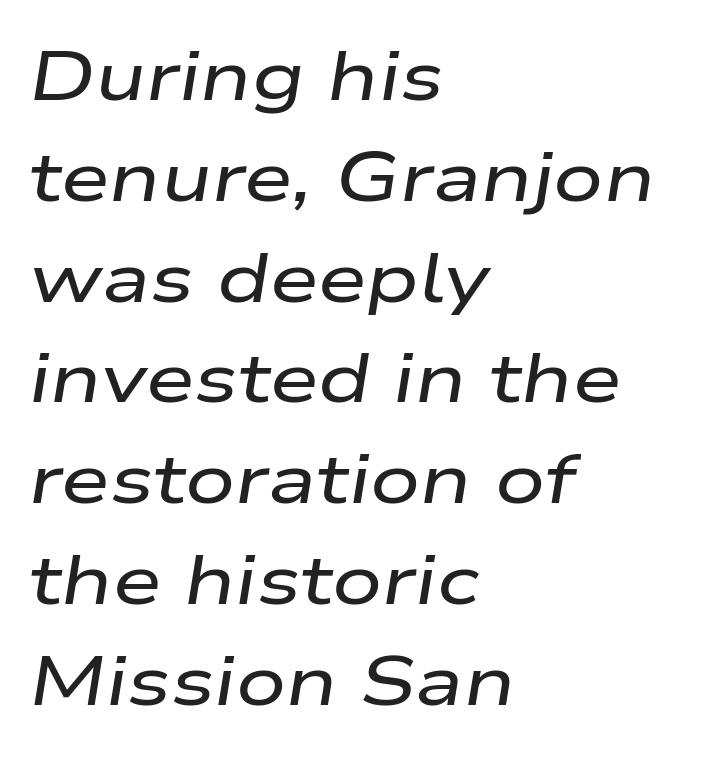
The image shows 70 px wide type, italic (leaning right); set left-aligned, normal line spacing (1.44x), normal letter spacing, not underlined; low stroke contrast and a medium x-height.
